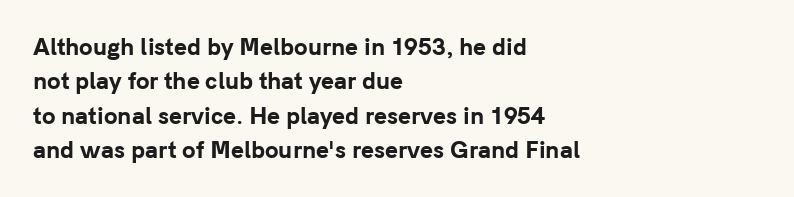
The image shows 22 px bold type, upright; set left-aligned, normal line spacing (1.56x), normal letter spacing, not underlined.
